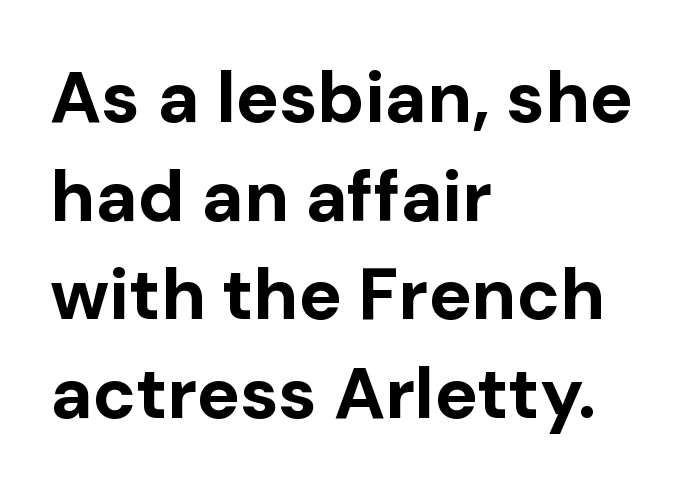
The image shows 72 px bold sans-serif type, upright; set left-aligned, normal line spacing (1.37x), normal letter spacing, not underlined; low stroke contrast and a medium x-height.
